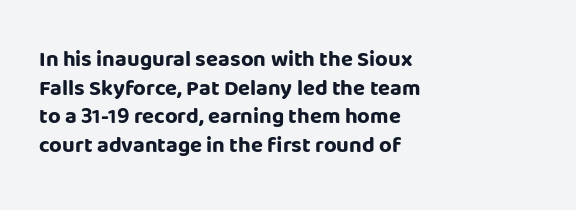
Teacher's note: observe the even left margin — that is flush-left alignment. You can tell it's not italic because the verticals are truly vertical. Words float on clear page, feet unadorned. The letterforms sit shoulder to shoulder at normal distance.
